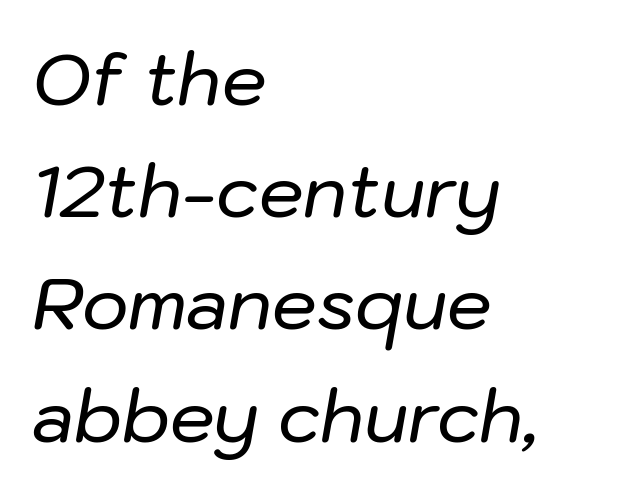
The image shows 71 px text type, italic (leaning right); set left-aligned, normal line spacing (1.58x), normal letter spacing, not underlined; low stroke contrast and a medium x-height.
